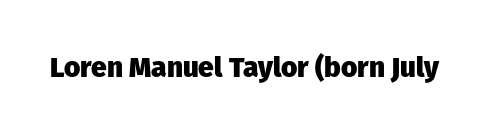
The image shows 28 px heavy sans-serif type, upright; set normal letter spacing, not underlined; low stroke contrast and a medium x-height.
